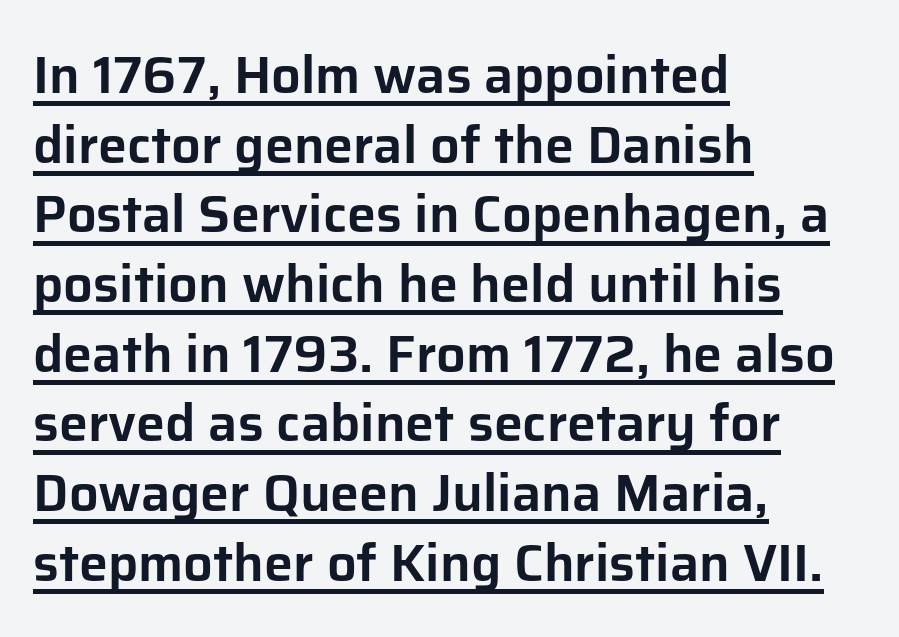
{"serif": "no", "italic": "no", "width": "normal", "stroke_contrast": "low", "x_height": "medium", "monospaced": "no", "underline": "yes", "align": "left", "line_spacing": "normal", "line_spacing_ratio": 1.34, "letter_spacing": "normal", "letter_spacing_em": 0.0, "glyph_px": 52}
